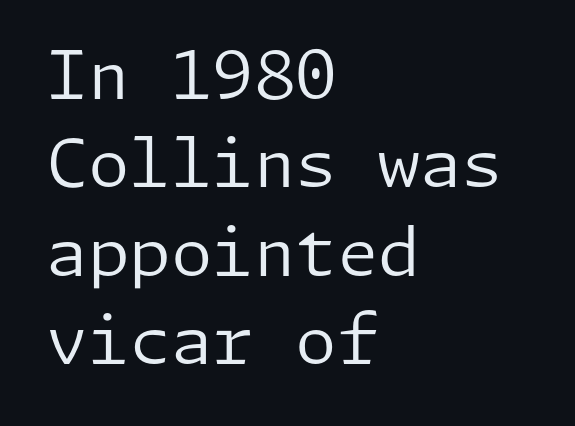
{"serif": "no", "italic": "no", "bold": "no", "weight": "regular", "width": "normal", "stroke_contrast": "low", "x_height": "medium", "underline": "no", "align": "left", "line_spacing": "normal", "line_spacing_ratio": 1.32, "letter_spacing": "normal", "letter_spacing_em": 0.0, "glyph_px": 67}
